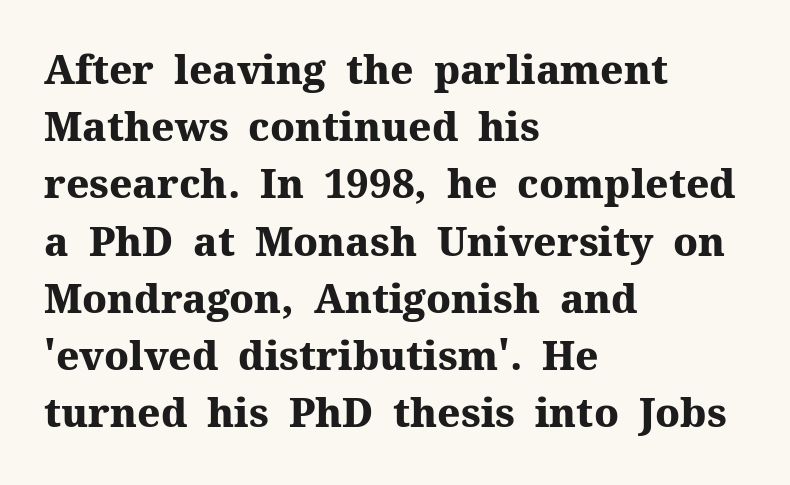
{"serif": "yes", "italic": "no", "bold": "yes", "weight": "heavy", "width": "normal", "stroke_contrast": "medium", "x_height": "medium", "monospaced": "no", "underline": "no", "align": "left", "line_spacing": "normal", "line_spacing_ratio": 1.43, "letter_spacing": "normal", "letter_spacing_em": 0.0, "glyph_px": 40}
